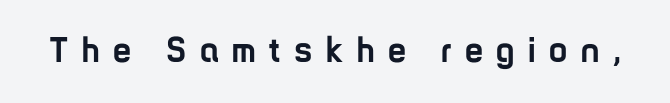
The image shows 36 px semibold, condensed sans-serif type, upright; set unusually wide letter spacing (+0.38 em), not underlined; low stroke contrast and a medium x-height.
